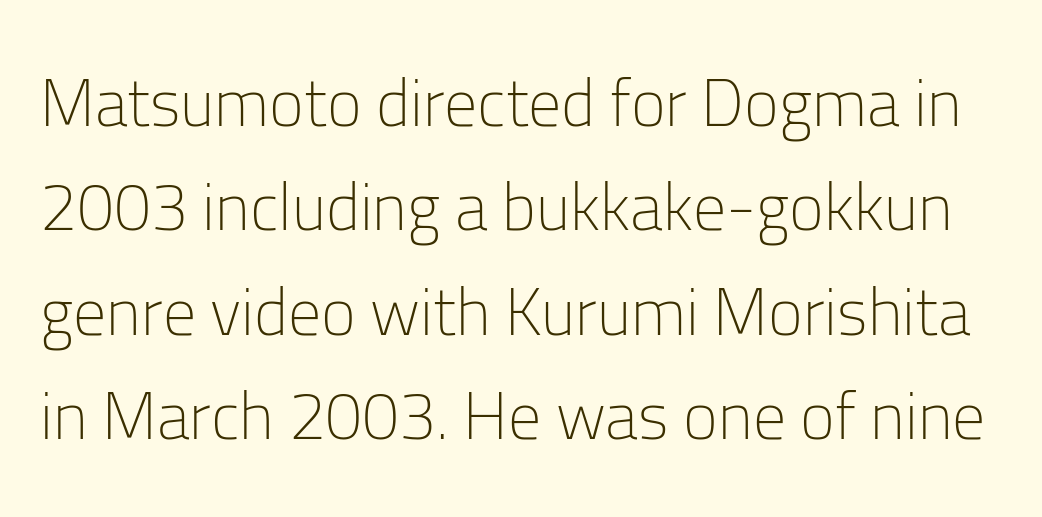
{"serif": "no", "italic": "no", "bold": "no", "weight": "light", "width": "normal", "stroke_contrast": "low", "x_height": "medium", "monospaced": "no", "underline": "no", "line_spacing": "normal", "line_spacing_ratio": 1.58, "letter_spacing": "normal", "letter_spacing_em": 0.0, "glyph_px": 66}
